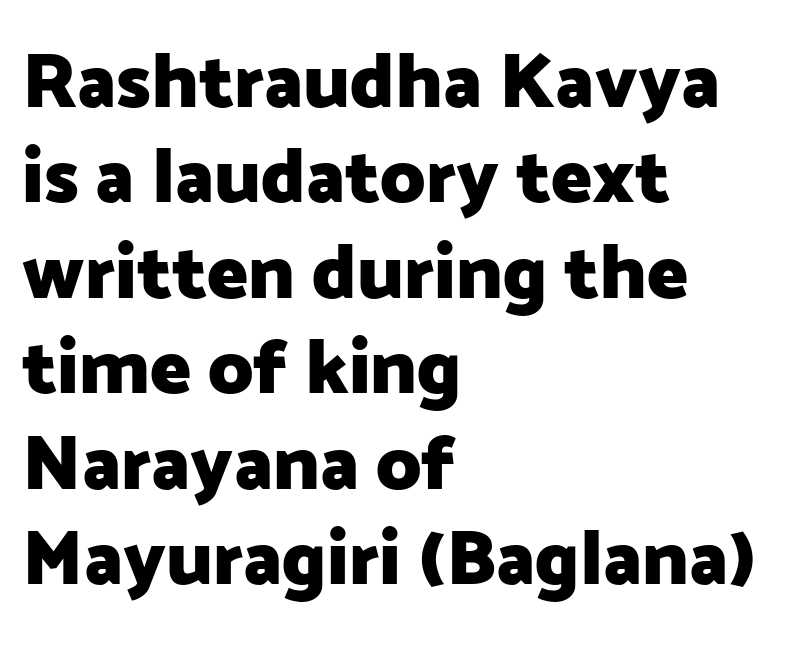
Spacing between characters is what you'd get straight out of the box. The lines are quadded left. Looks like regular typesetting: each glyph gets only the width it needs. The glyphs have the mass of a bold cut. No word sits above an underline. Nope, not italic — everything's standing straight.
